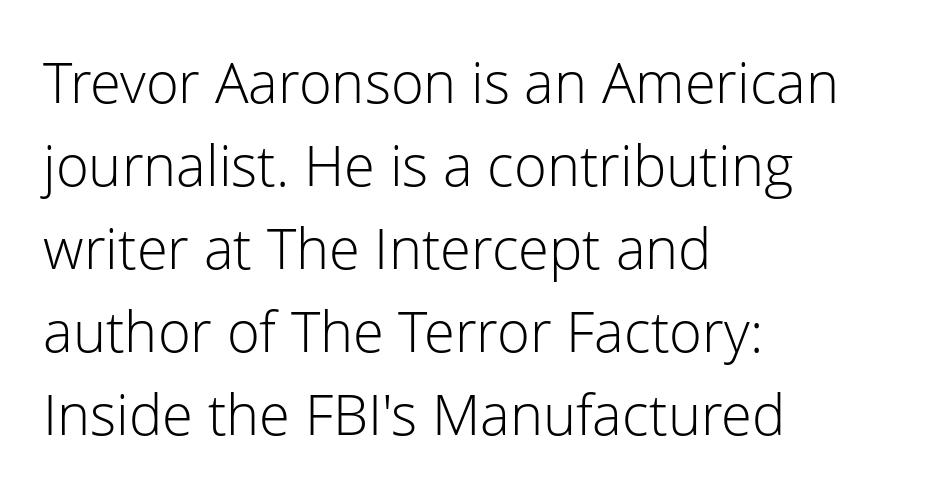
{"serif": "no", "italic": "no", "bold": "no", "weight": "light", "width": "normal", "stroke_contrast": "low", "x_height": "medium", "monospaced": "no", "underline": "no", "align": "left", "line_spacing": "normal", "line_spacing_ratio": 1.48, "letter_spacing": "normal", "letter_spacing_em": 0.0, "glyph_px": 56}
